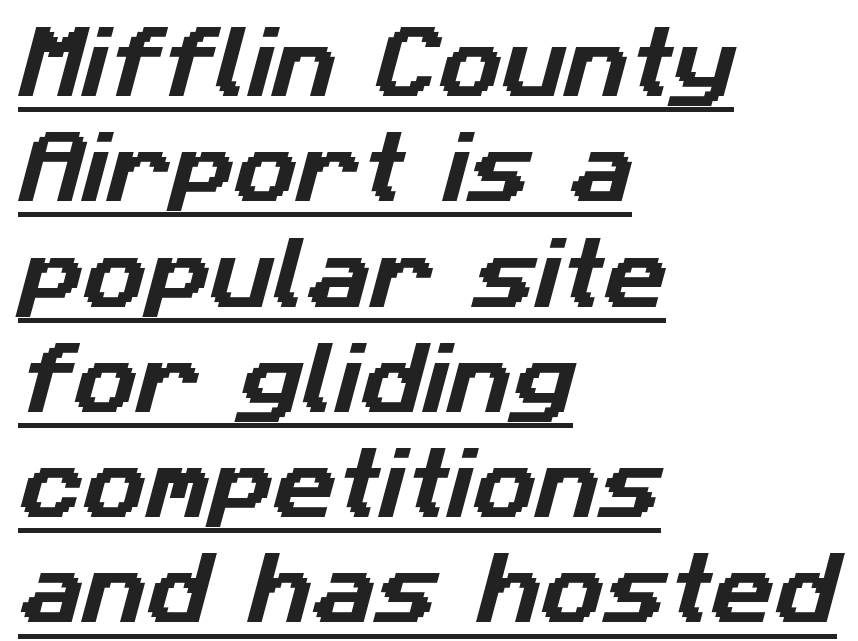
The image shows 78 px sans-serif type; set left-aligned, normal line spacing (1.35x), normal letter spacing, underlined; low stroke contrast and a medium x-height.
